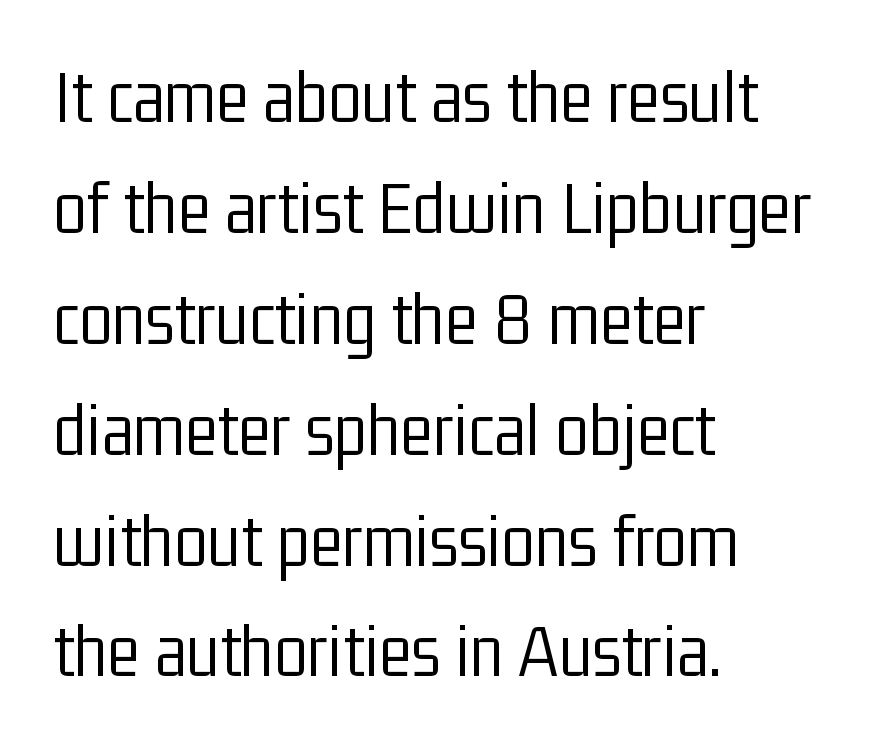
Q: Is the text bold? A: No.
Q: Is the text italic (slanted)? A: No, it is upright.
Q: Is the typeface a serif or a sans-serif typeface? A: Sans-serif.
Q: Is the text underlined? A: No.
Q: How is the paragraph aligned? A: Left-aligned.
Q: Is the spacing between letters normal or unusually wide? A: Normal.
Q: Is the spacing between lines tight, normal or loose? A: Normal.
Q: Width (condensed, normal, or wide)? A: Condensed.
Q: Stroke contrast? A: Low.
Q: x-height? A: Medium.
Q: Monospaced? A: No.
